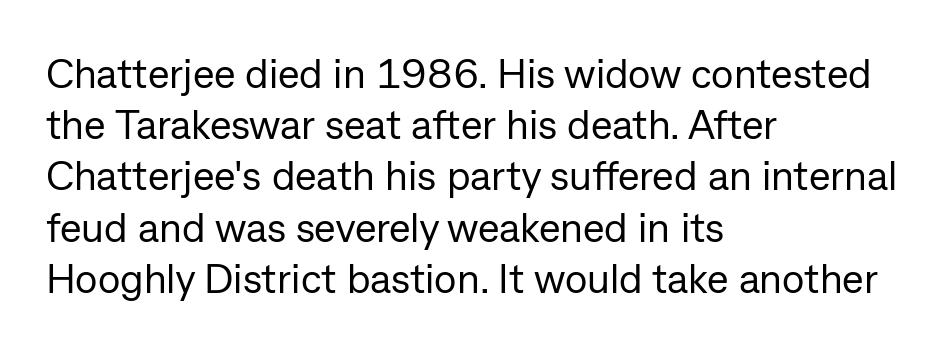
The image shows 41 px regular-weight sans-serif type, upright; set left-aligned, normal line spacing (1.25x), normal letter spacing, not underlined; low stroke contrast and a medium x-height.
